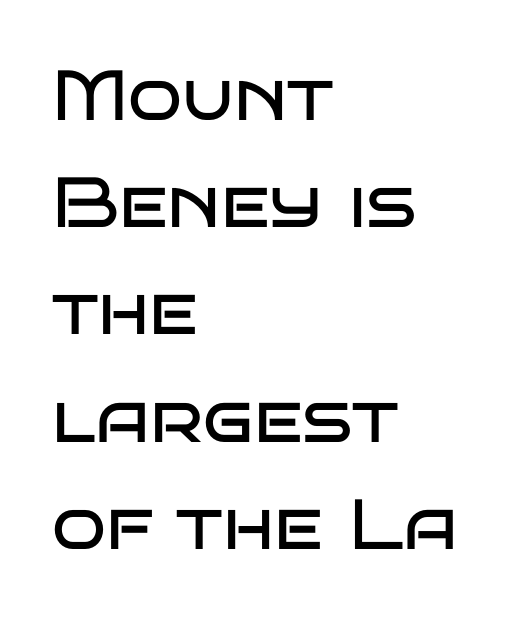
The image shows 71 px regular-weight, wide sans-serif type, upright; set left-aligned, normal line spacing (1.51x), normal letter spacing, not underlined; low stroke contrast and a large x-height.
